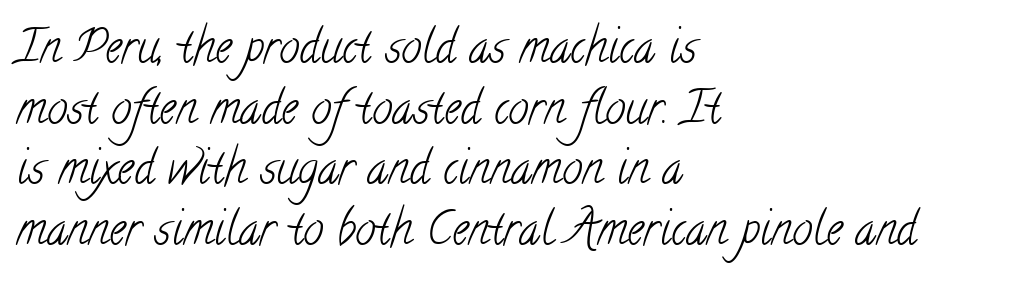
Is the type heavy? It reads as light-to-regular instead. Compared with typical body copy, the letter spacing here is the same. Descenders hang freely into open space. Do the characters align in a grid? No, the font is proportional.
